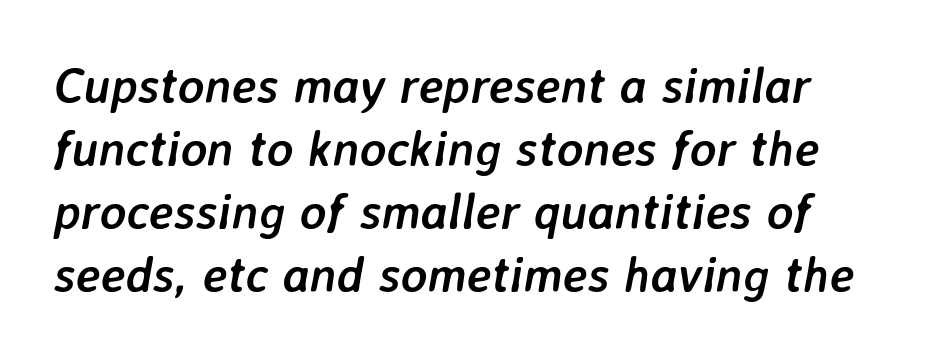
Q: Is the text bold? A: Yes.
Q: Is the text italic (slanted)? A: Yes, it leans right by about 7 degrees.
Q: Is the text underlined? A: No.
Q: Is the spacing between letters normal or unusually wide? A: Normal.
Q: Is the spacing between lines tight, normal or loose? A: Normal.
Q: Width (condensed, normal, or wide)? A: Normal.
Q: Stroke contrast? A: Low.
Q: x-height? A: Medium.
Q: Monospaced? A: No.
